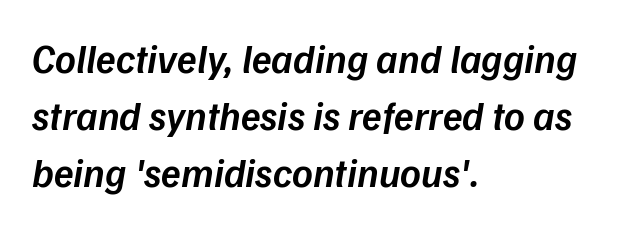
Q: Is the text bold? A: Semi-bold.
Q: Is the text italic (slanted)? A: Yes, it leans right by about 9 degrees.
Q: Is the text underlined? A: No.
Q: How is the paragraph aligned? A: Left-aligned.
Q: Is the spacing between letters normal or unusually wide? A: Normal.
Q: Is the spacing between lines tight, normal or loose? A: Normal.
Q: Width (condensed, normal, or wide)? A: Normal.
Q: Stroke contrast? A: Low.
Q: x-height? A: Medium.
Q: Monospaced? A: No.
